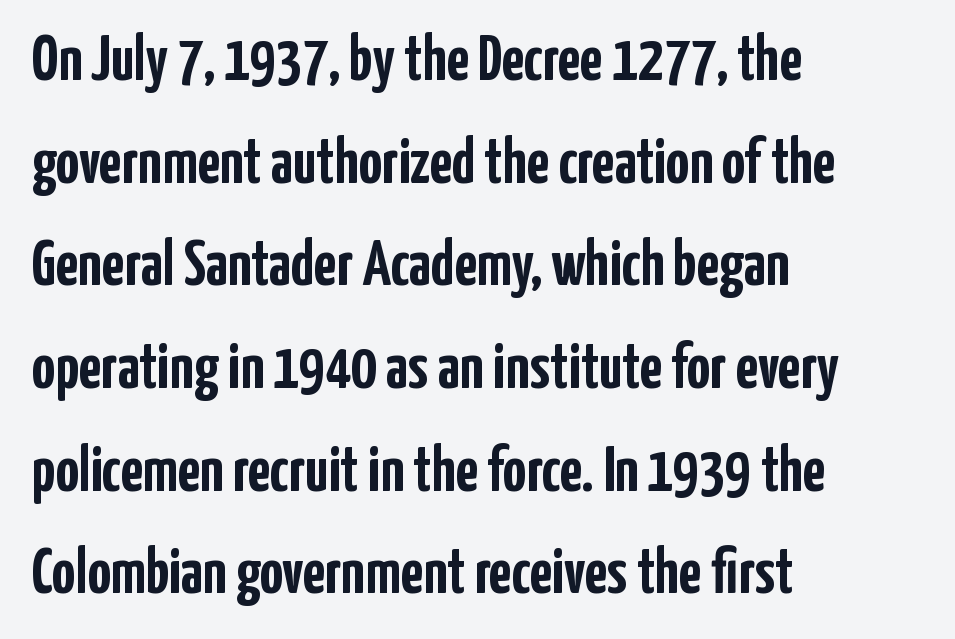
The image shows 65 px semibold, condensed sans-serif type, upright; set left-aligned, normal line spacing (1.58x), normal letter spacing, not underlined; low stroke contrast and a medium x-height.
